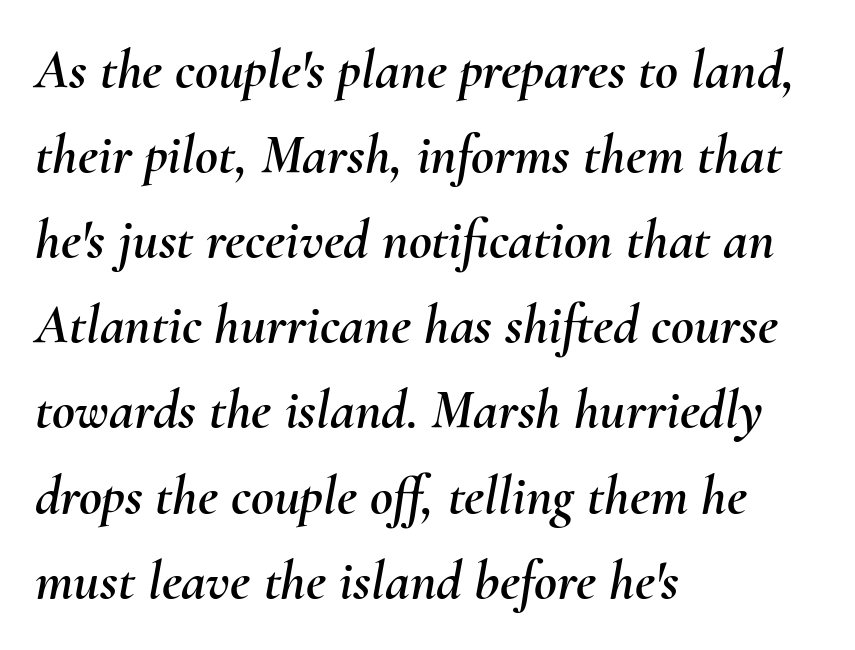
The image shows 56 px text type, italic (leaning right); set left-aligned, normal line spacing (1.52x), normal letter spacing, not underlined; medium stroke contrast and a small x-height.
